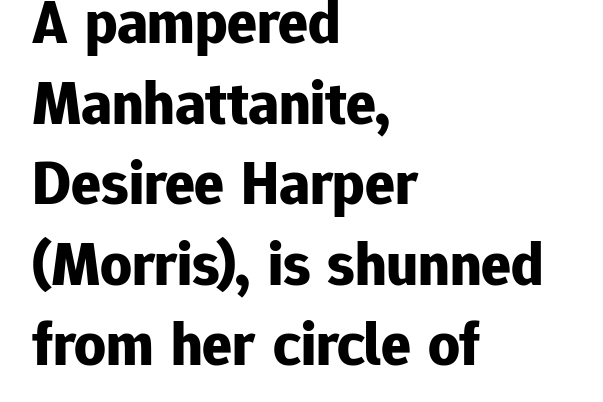
The image shows 62 px bold sans-serif type, upright; set left-aligned, normal line spacing (1.3x), normal letter spacing, not underlined; low stroke contrast and a medium x-height.
